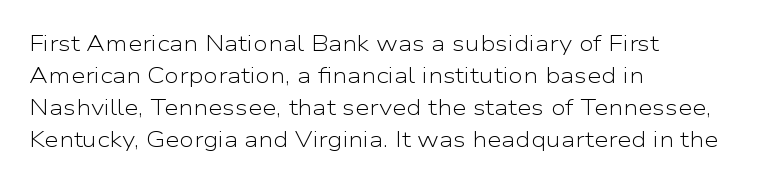
Q: Is the text bold? A: No.
Q: Is the text italic (slanted)? A: No, it is upright.
Q: Is the text underlined? A: No.
Q: How is the paragraph aligned? A: Left-aligned.
Q: Is the spacing between letters normal or unusually wide? A: Normal.
Q: Is the spacing between lines tight, normal or loose? A: Normal.
